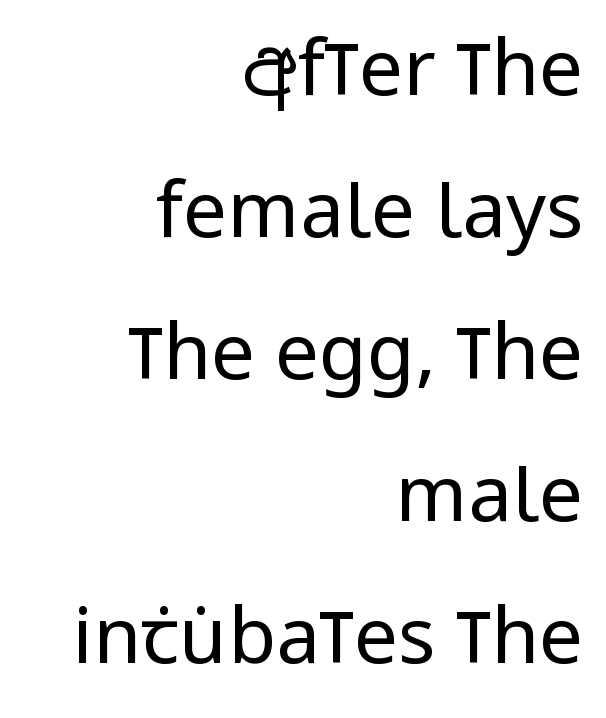
{"serif": "no", "italic": "no", "bold": "no", "weight": "regular", "width": "condensed", "stroke_contrast": "low", "x_height": "large", "monospaced": "no", "underline": "no", "align": "right", "line_spacing_ratio": 1.82, "letter_spacing": "normal", "letter_spacing_em": 0.0, "glyph_px": 78}
